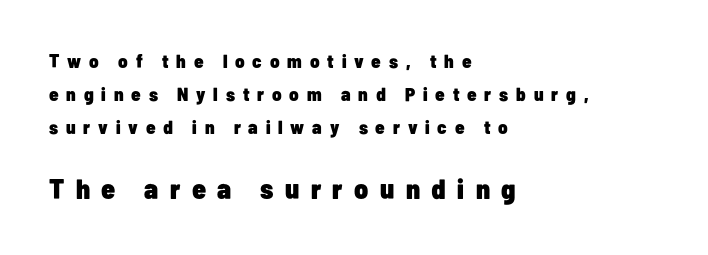
{"serif": "no", "italic": "no", "bold": "yes", "weight": "heavy", "width": "condensed", "stroke_contrast": "low", "x_height": "medium", "monospaced": "no", "underline": "no", "align": "left", "line_spacing_ratio": 1.75, "letter_spacing": "wide", "letter_spacing_em": 0.41, "larger_block": "second", "size_ratio": 1.47, "glyph_px": 28}
